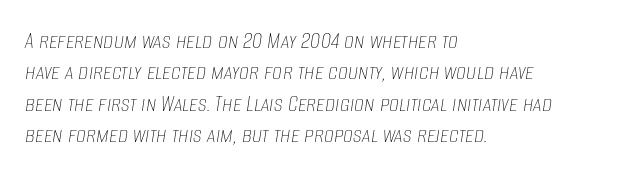
The image shows 25 px text type, italic (leaning right); set left-aligned, normal line spacing (1.26x), normal letter spacing, not underlined.
